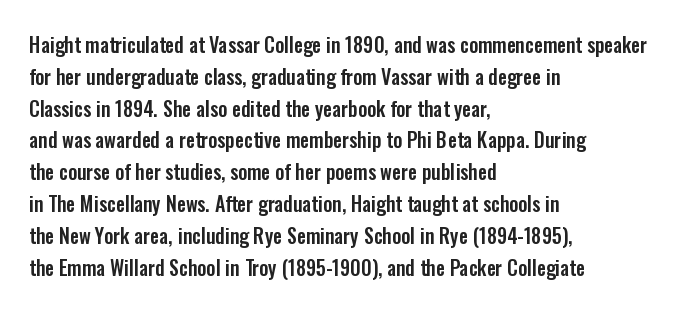
Q: Is the text italic (slanted)? A: No, it is upright.
Q: Is the text underlined? A: No.
Q: How is the paragraph aligned? A: Left-aligned.
Q: Is the spacing between letters normal or unusually wide? A: Normal.
Q: Is the spacing between lines tight, normal or loose? A: Normal.
